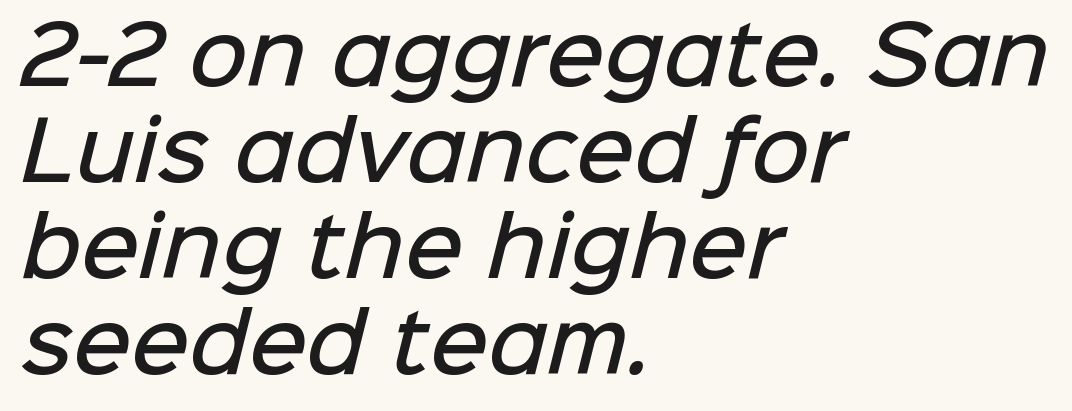
This sample uses plain, unmodified letter spacing. Look at the stroke-to-counter ratio: somewhat heavy, a semibold. Varying glyph widths throughout — classic text-font behaviour. Lines of text with bare space underneath. Nope, no serifs anywhere on these letters. Alignment: flush left.
